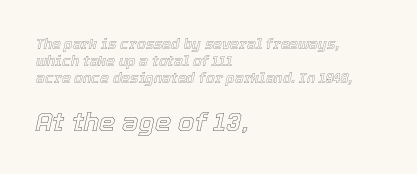
{"italic": "yes", "lean": "right", "slant_degrees": 12, "underline": "no", "align": "left", "line_spacing_ratio": 1.2, "letter_spacing": "normal", "letter_spacing_em": 0.0, "larger_block": "second", "size_ratio": 1.86, "glyph_px": 26}
